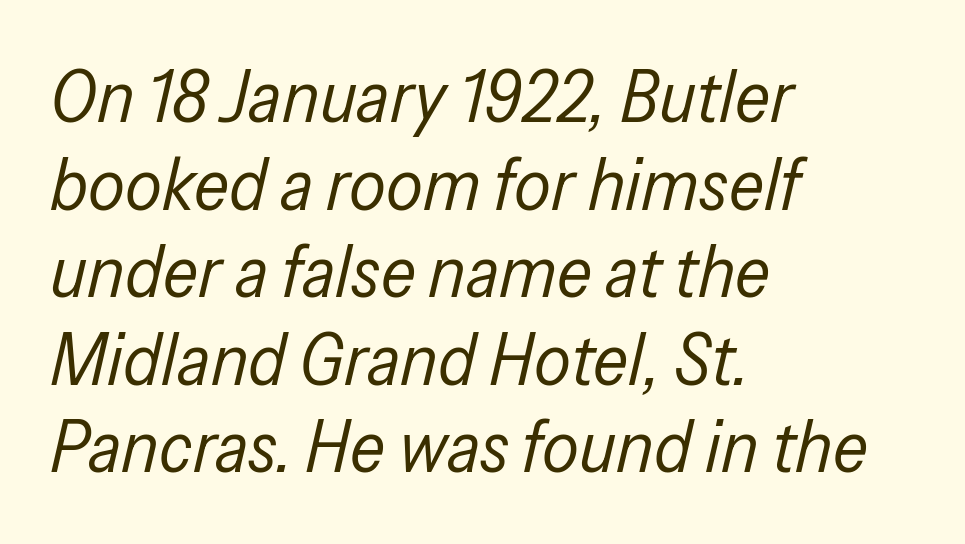
{"italic": "yes", "lean": "right", "slant_degrees": 13, "bold": "no", "weight": "regular", "width": "condensed", "stroke_contrast": "low", "x_height": "medium", "monospaced": "no", "underline": "no", "align": "left", "line_spacing_ratio": 1.2, "letter_spacing": "normal", "letter_spacing_em": 0.0, "glyph_px": 73}
